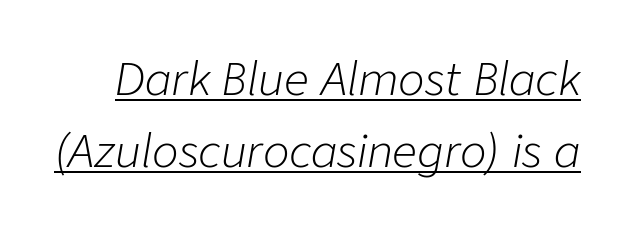
{"italic": "yes", "lean": "right", "slant_degrees": 9, "bold": "no", "weight": "light", "width": "normal", "stroke_contrast": "low", "x_height": "medium", "monospaced": "no", "underline": "yes", "line_spacing": "normal", "line_spacing_ratio": 1.64, "letter_spacing": "normal", "letter_spacing_em": 0.0, "glyph_px": 44}
